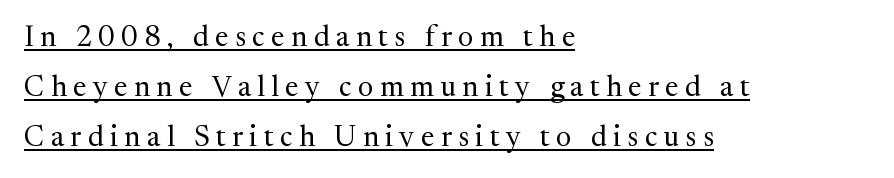
Does the copy run flush right? No — it runs flush left. Tracking value appears strongly positive — letters spread wide. Letterform terminals end in serifs throughout the passage. Stroke thickness stays within the range of a standard reading face or lighter. The words here are underlined. A typesetter would call this proportional, since set widths differ per character.
